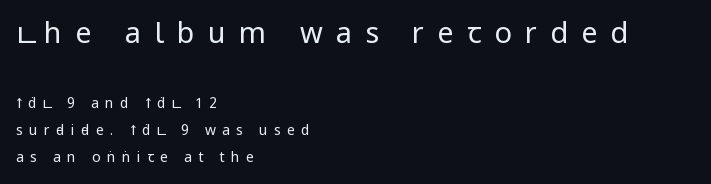
Q: Is the text bold? A: No.
Q: Is the text italic (slanted)? A: No, it is upright.
Q: Is the typeface a serif or a sans-serif typeface? A: Sans-serif.
Q: Is the text underlined? A: No.
Q: How is the paragraph aligned? A: Left-aligned.
Q: Is the spacing between letters normal or unusually wide? A: Unusually wide.
Q: Is the spacing between lines tight, normal or loose? A: Loose.
Q: Which block of text is set in a larger size, the first (top) or the second (bottom)? A: The first (top) one.
Q: Width (condensed, normal, or wide)? A: Condensed.
Q: Stroke contrast? A: Low.
